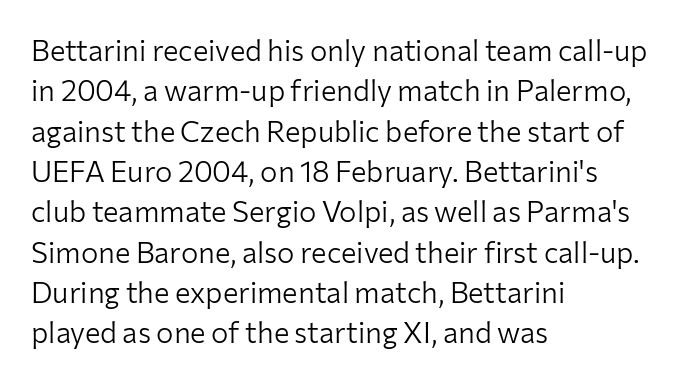
Q: Is the text bold? A: No.
Q: Is the text italic (slanted)? A: No, it is upright.
Q: Is the typeface a serif or a sans-serif typeface? A: Sans-serif.
Q: Is the text underlined? A: No.
Q: How is the paragraph aligned? A: Left-aligned.
Q: Is the spacing between letters normal or unusually wide? A: Normal.
Q: Is the spacing between lines tight, normal or loose? A: Normal.
Q: Width (condensed, normal, or wide)? A: Normal.
Q: Stroke contrast? A: Low.
Q: x-height? A: Medium.
Q: Monospaced? A: No.
